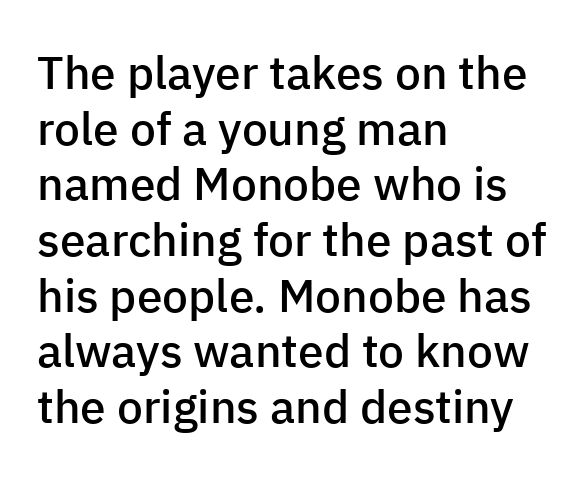
Stems and bowls a touch heavier than normal — semibold. This rendering uses left alignment, leaving the right contour irregular. Words appear dense and cohesive because spacing is normal. I'd call this a sans setting — the letters go barefoot.
